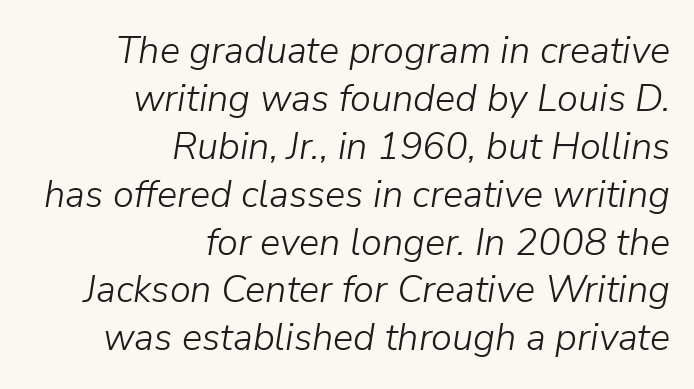
The image shows 38 px light type, italic (leaning right); set right-aligned, normal line spacing (1.26x), normal letter spacing, not underlined; low stroke contrast and a medium x-height.
